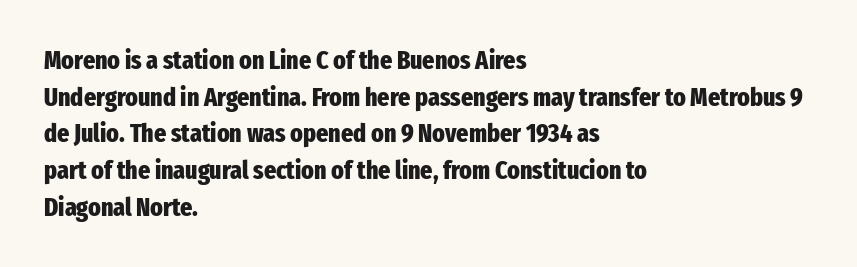
{"italic": "no", "bold": "yes", "underline": "no", "align": "left", "line_spacing": "normal", "line_spacing_ratio": 1.41, "letter_spacing": "normal", "letter_spacing_em": 0.0, "glyph_px": 26}
